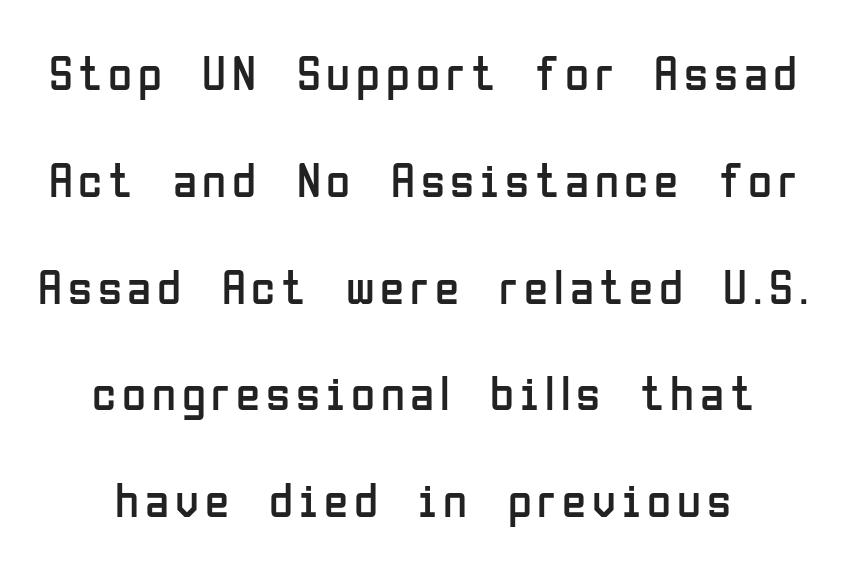
Looks like regular typesetting: each glyph gets only the width it needs. When letters stand straight like this, we call the style roman or upright. The zone under the glyphs is completely vacant. Look at the bottom of the vertical strokes: they stop flat, with no serifs. Reading down the column, the eye jumps a long way to each next line.
